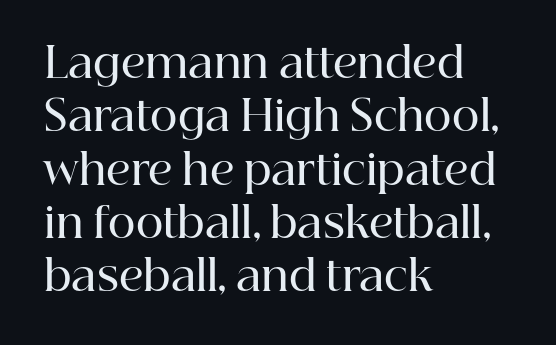
{"serif": "yes", "italic": "no", "bold": "semi", "weight": "semibold", "width": "normal", "stroke_contrast": "high", "x_height": "medium", "monospaced": "no", "underline": "no", "align": "left", "line_spacing": "normal", "line_spacing_ratio": 1.27, "letter_spacing": "normal", "letter_spacing_em": 0.0, "glyph_px": 42}
